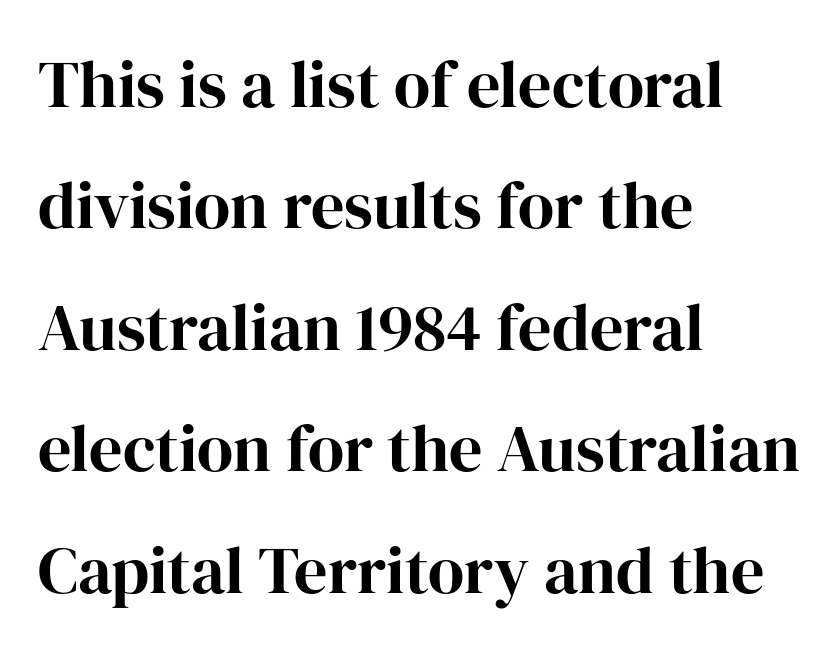
The image shows 66 px serif type, upright; set left-aligned, line spacing 1.84x, normal letter spacing, not underlined; high stroke contrast and a medium x-height.
